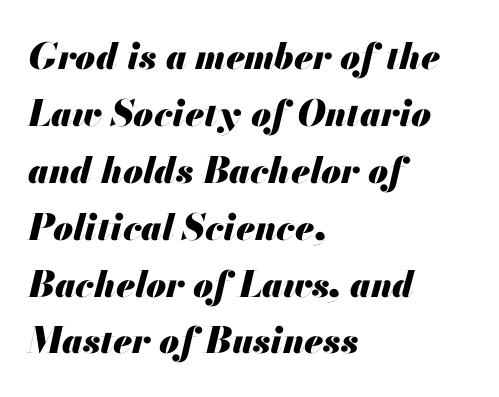
The image shows 36 px heavy type, italic (leaning right); set left-aligned, normal line spacing (1.58x), normal letter spacing, not underlined; medium stroke contrast and a small x-height.
